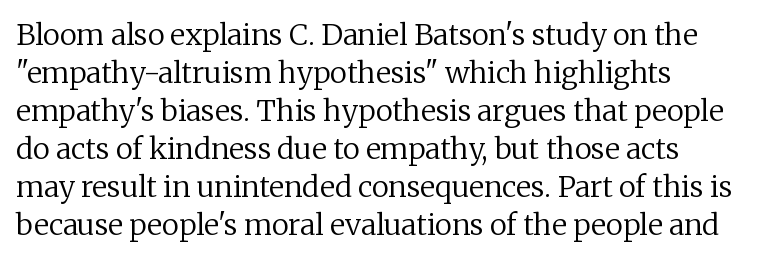
{"serif": "yes", "italic": "no", "bold": "no", "weight": "regular", "width": "normal", "stroke_contrast": "low", "x_height": "medium", "monospaced": "no", "underline": "no", "align": "left", "line_spacing": "normal", "line_spacing_ratio": 1.31, "letter_spacing": "normal", "letter_spacing_em": 0.0, "glyph_px": 29}
